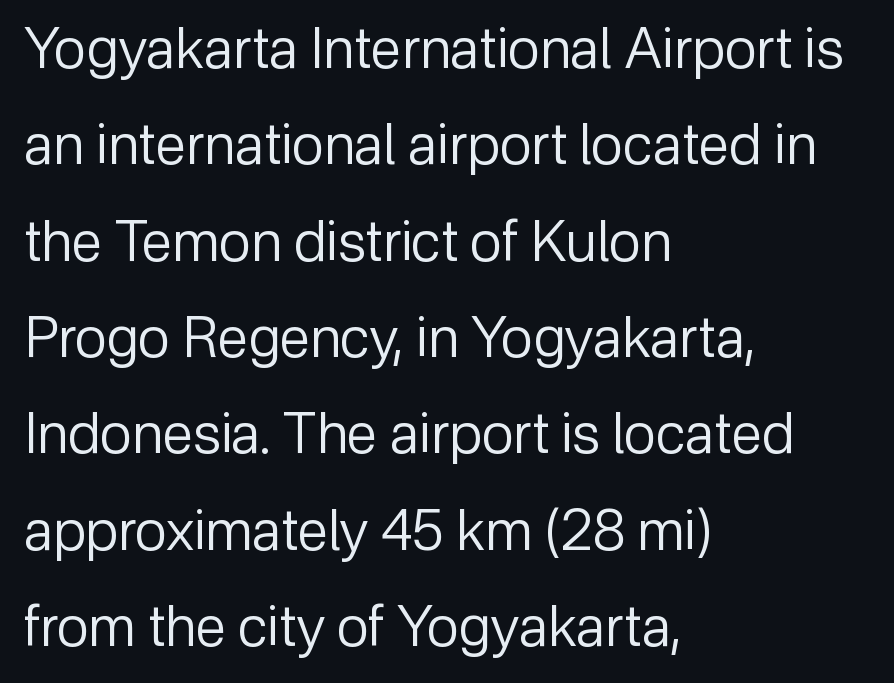
Ink coverage per letter is moderate at most. Short and long lines alike share a common starting point at left. A typesetter would label this face a sans. Looks like regular typesetting: each glyph gets only the width it needs. Italic? Not at all — the glyphs are vertical.
